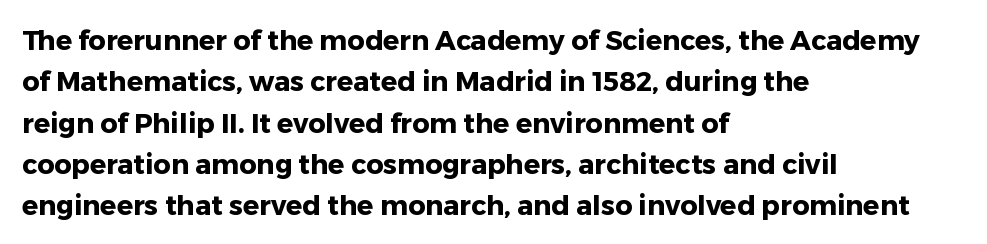
This block has exactly the height ordinary leading produces. The letterforms sit shoulder to shoulder at normal distance. On the weight axis this lands at bold, roughly 700. Line beginnings align vertically; line endings do not. A roman cut, with each character standing at attention.
